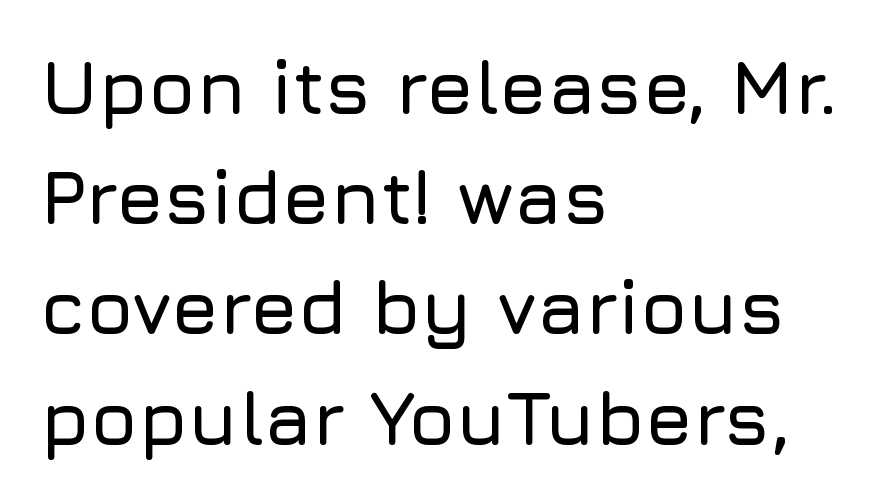
Q: Is the text italic (slanted)? A: No, it is upright.
Q: Is the typeface a serif or a sans-serif typeface? A: Sans-serif.
Q: Is the text underlined? A: No.
Q: How is the paragraph aligned? A: Left-aligned.
Q: Is the spacing between letters normal or unusually wide? A: Normal.
Q: Is the spacing between lines tight, normal or loose? A: Normal.
Q: Width (condensed, normal, or wide)? A: Normal.
Q: Stroke contrast? A: Low.
Q: x-height? A: Medium.
Q: Monospaced? A: No.
